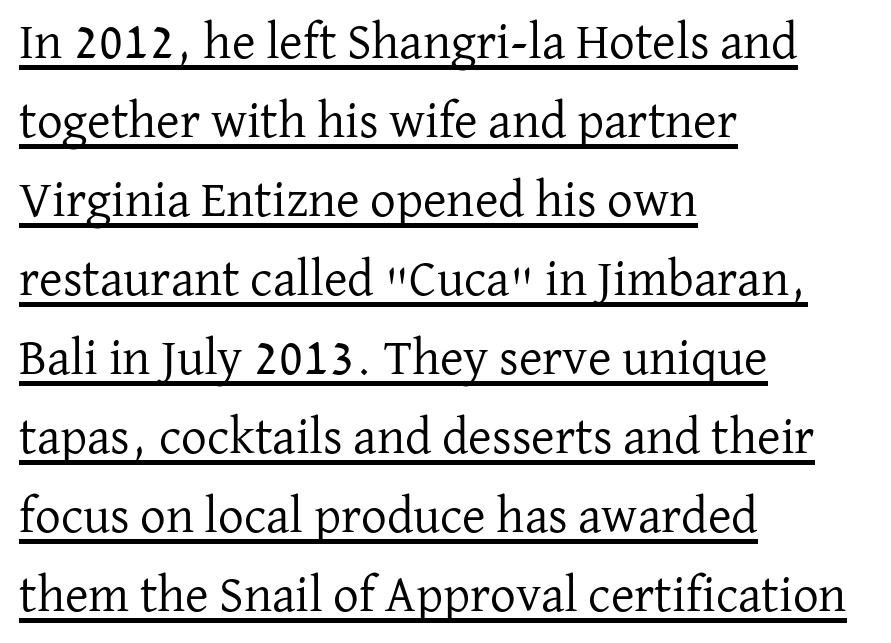
{"serif": "yes", "italic": "no", "bold": "no", "weight": "regular", "width": "normal", "stroke_contrast": "low", "x_height": "medium", "monospaced": "no", "underline": "yes", "align": "left", "line_spacing": "normal", "line_spacing_ratio": 1.55, "letter_spacing": "normal", "letter_spacing_em": 0.0, "glyph_px": 51}
